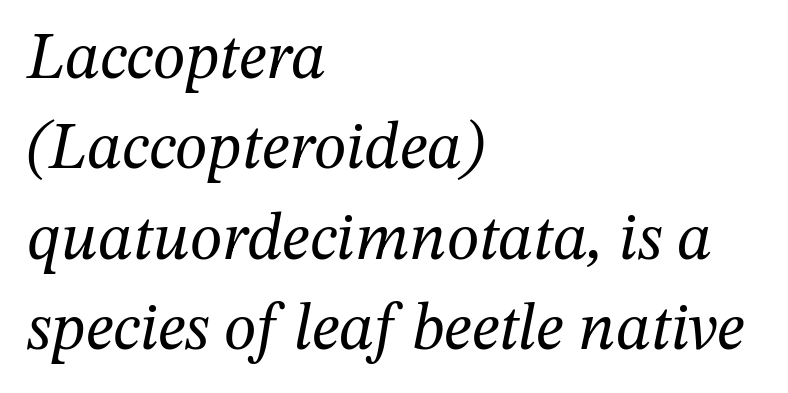
The image shows 66 px regular-weight serif type, italic (leaning right); set left-aligned, normal line spacing (1.37x), normal letter spacing, not underlined; medium stroke contrast and a medium x-height.
